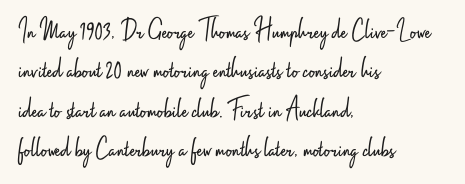
{"serif": "no", "bold": "no", "weight": "light", "width": "condensed", "stroke_contrast": "low", "x_height": "small", "monospaced": "no", "underline": "no", "align": "left", "line_spacing": "normal", "line_spacing_ratio": 1.31, "letter_spacing": "normal", "letter_spacing_em": 0.0, "glyph_px": 30}
